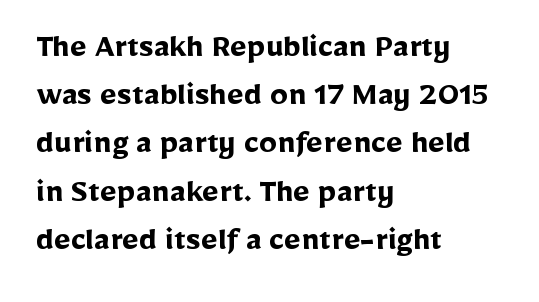
Q: Is the text bold? A: Yes.
Q: Is the text italic (slanted)? A: No, it is upright.
Q: Is the typeface a serif or a sans-serif typeface? A: Sans-serif.
Q: Is the text underlined? A: No.
Q: How is the paragraph aligned? A: Left-aligned.
Q: Is the spacing between letters normal or unusually wide? A: Normal.
Q: Is the spacing between lines tight, normal or loose? A: Normal.
Q: Width (condensed, normal, or wide)? A: Normal.
Q: Stroke contrast? A: Low.
Q: x-height? A: Medium.
Q: Monospaced? A: No.
